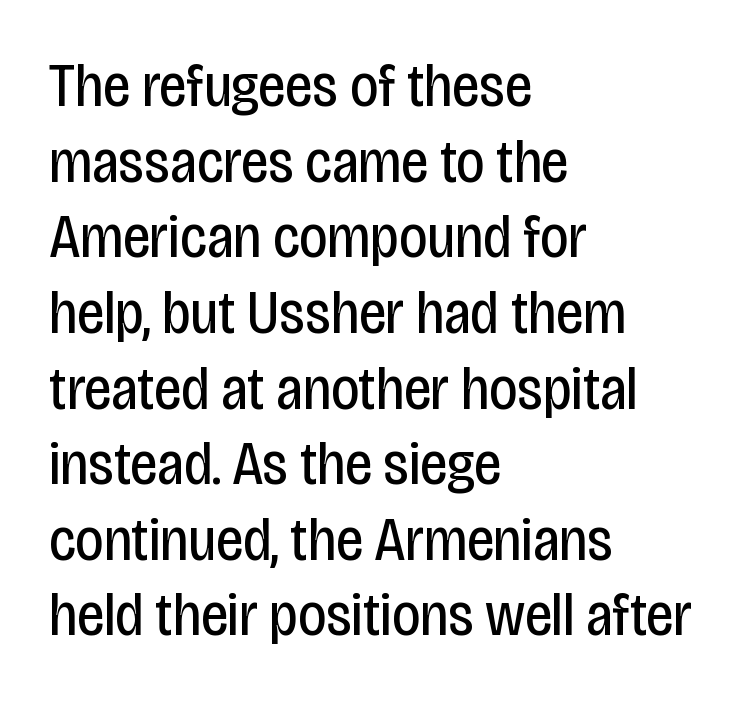
Q: Is the text bold? A: No.
Q: Is the text italic (slanted)? A: No, it is upright.
Q: Is the typeface a serif or a sans-serif typeface? A: Sans-serif.
Q: Is the text underlined? A: No.
Q: How is the paragraph aligned? A: Left-aligned.
Q: Is the spacing between letters normal or unusually wide? A: Normal.
Q: Width (condensed, normal, or wide)? A: Condensed.
Q: Stroke contrast? A: Low.
Q: x-height? A: Large.
Q: Monospaced? A: No.
